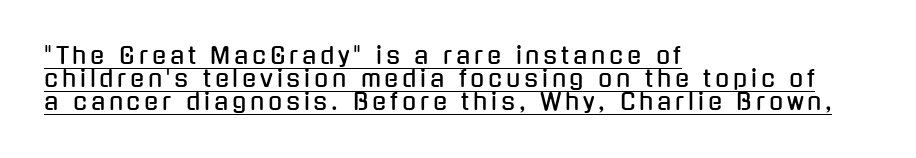
The image shows 23 px text type, upright; set left-aligned, tight line spacing (0.99x), underlined.
